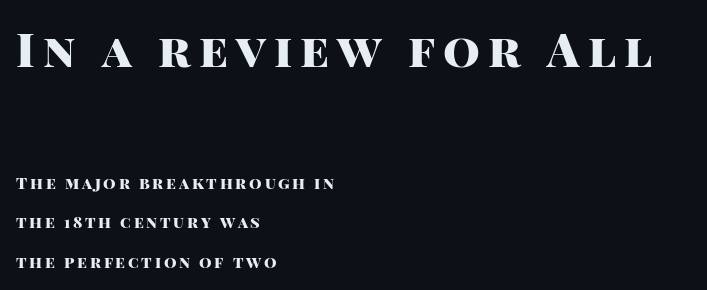
{"serif": "no", "italic": "no", "bold": "yes", "weight": "heavy", "width": "normal", "stroke_contrast": "high", "x_height": "large", "monospaced": "no", "underline": "no", "align": "left", "line_spacing": "loose", "line_spacing_ratio": 2.49, "larger_block": "first", "size_ratio": 2.94, "glyph_px": 47}
